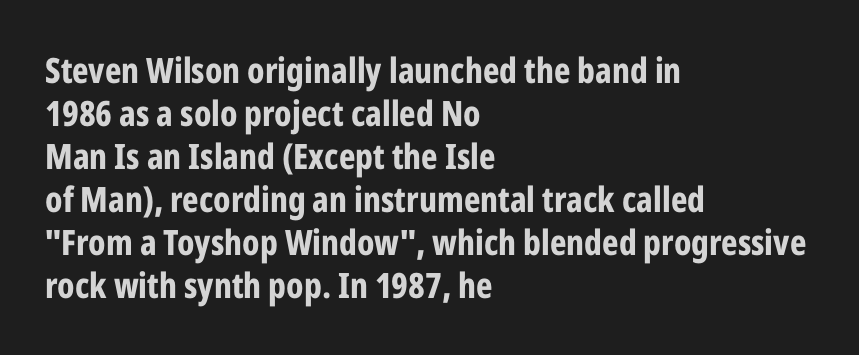
Q: Is the text bold? A: Yes.
Q: Is the text italic (slanted)? A: No, it is upright.
Q: Is the typeface a serif or a sans-serif typeface? A: Sans-serif.
Q: Is the text underlined? A: No.
Q: How is the paragraph aligned? A: Left-aligned.
Q: Is the spacing between letters normal or unusually wide? A: Normal.
Q: Width (condensed, normal, or wide)? A: Condensed.
Q: Stroke contrast? A: Low.
Q: x-height? A: Medium.
Q: Monospaced? A: No.
